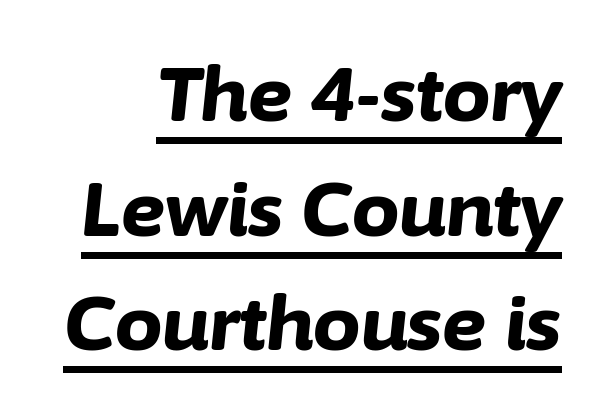
In terms of letterspacing, this is plain default setting. You can see a thin bar hugging the bottom of the glyphs. Honestly, the row spacing looks completely unremarkable. Compared with an ordinary text face, these strokes are far heavier — a full bold. Looks like regular typesetting: each glyph gets only the width it needs. Emphasis-style slanted type is in use.
